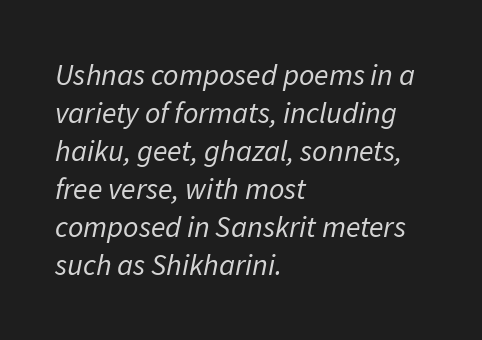
The image shows 30 px regular-weight type, italic (leaning right); set left-aligned, normal line spacing (1.27x), normal letter spacing, not underlined; low stroke contrast and a medium x-height.
